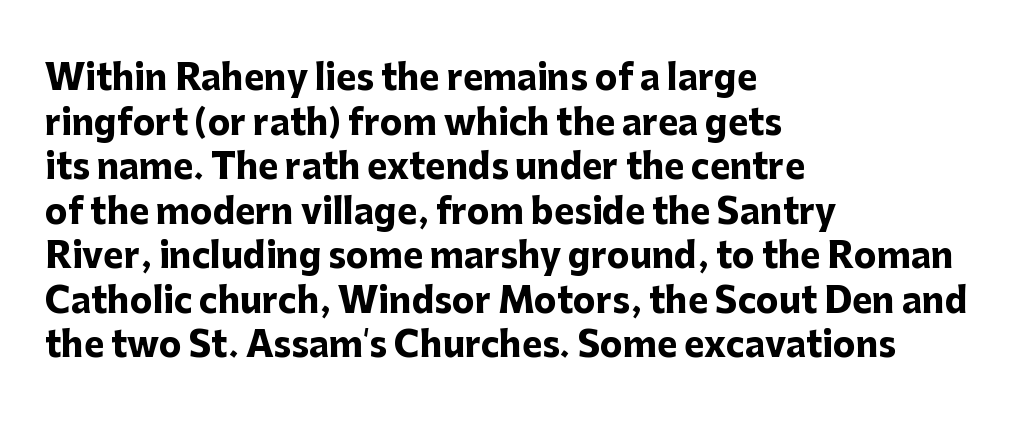
The image shows 34 px heavy sans-serif type, upright; set left-aligned, normal line spacing (1.31x), normal letter spacing, not underlined; low stroke contrast and a medium x-height.
